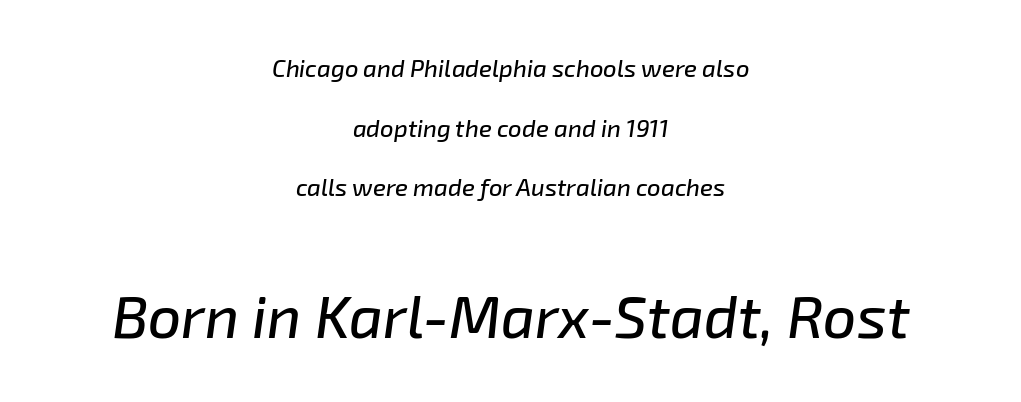
This sample uses plain, unmodified letter spacing. Of the two passages, the one underneath uses the larger point size. It's the slanting kind of type. Character widths vary here, with narrow letters taking less room than wide ones. Underlining? Definitely not there.
